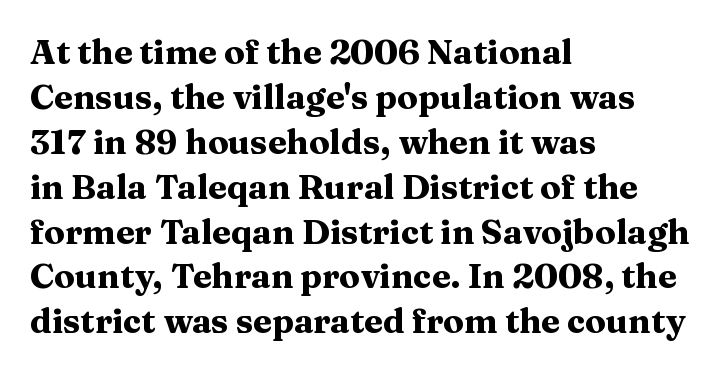
The image shows 34 px heavy, wide serif type, upright; set left-aligned, normal line spacing (1.32x), normal letter spacing, not underlined; medium stroke contrast and a medium x-height.
